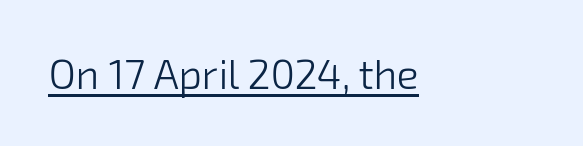
{"serif": "no", "bold": "no", "weight": "light", "width": "normal", "stroke_contrast": "low", "x_height": "medium", "monospaced": "no", "underline": "yes", "letter_spacing": "normal", "letter_spacing_em": 0.0, "glyph_px": 41}
